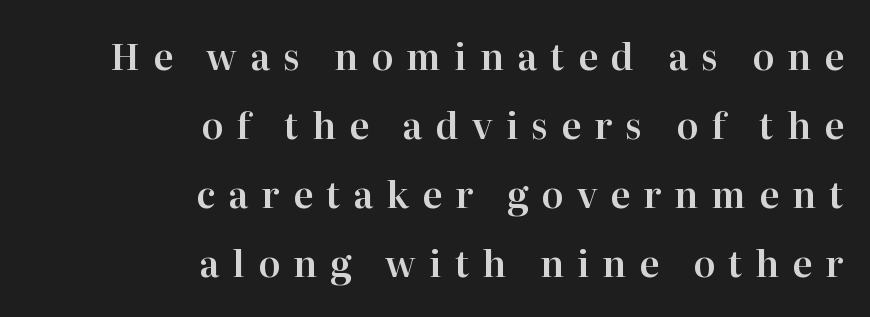
{"serif": "yes", "italic": "no", "width": "normal", "stroke_contrast": "high", "x_height": "medium", "monospaced": "no", "underline": "no", "align": "right", "line_spacing": "loose", "line_spacing_ratio": 1.92, "letter_spacing": "wide", "letter_spacing_em": 0.37, "glyph_px": 36}
